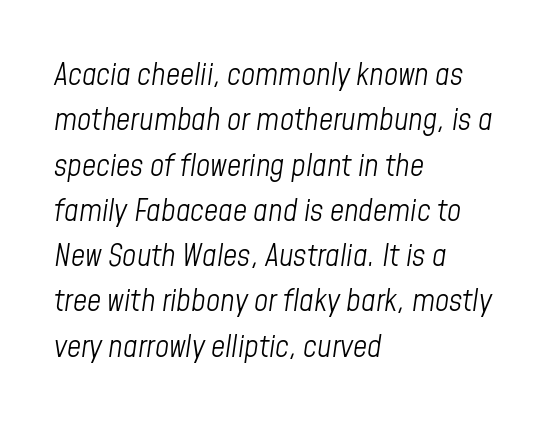
{"italic": "yes", "lean": "right", "slant_degrees": 8, "bold": "no", "weight": "light", "width": "condensed", "stroke_contrast": "low", "x_height": "medium", "monospaced": "no", "underline": "no", "align": "left", "line_spacing": "normal", "line_spacing_ratio": 1.46, "letter_spacing": "normal", "letter_spacing_em": 0.0, "glyph_px": 31}
